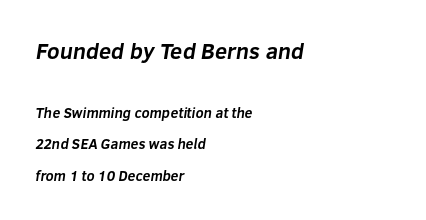
Q: Is the text bold? A: Yes.
Q: Is the text underlined? A: No.
Q: How is the paragraph aligned? A: Left-aligned.
Q: Is the spacing between letters normal or unusually wide? A: Normal.
Q: Is the spacing between lines tight, normal or loose? A: Loose.
Q: Which block of text is set in a larger size, the first (top) or the second (bottom)? A: The first (top) one.
